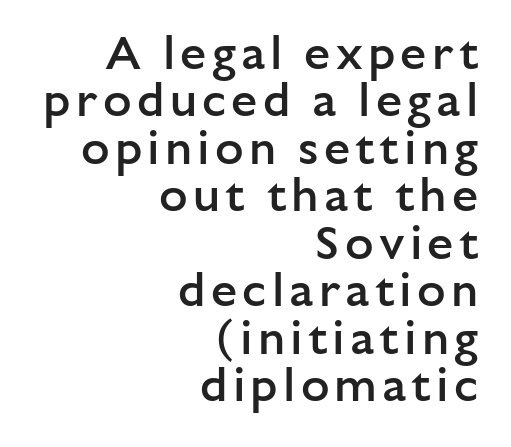
{"serif": "no", "italic": "no", "bold": "semi", "weight": "semibold", "width": "normal", "stroke_contrast": "low", "x_height": "medium", "monospaced": "no", "underline": "no", "align": "right", "line_spacing": "tight", "line_spacing_ratio": 1.01, "glyph_px": 47}
